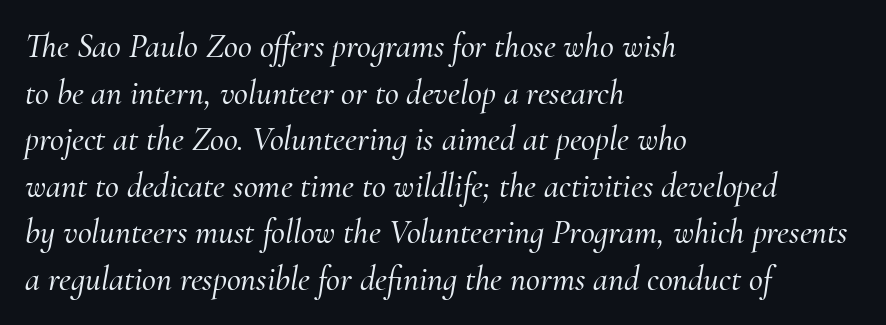
Q: Is the text italic (slanted)? A: Yes, it leans right by about 10 degrees.
Q: Is the typeface a serif or a sans-serif typeface? A: Serif.
Q: Is the text underlined? A: No.
Q: How is the paragraph aligned? A: Left-aligned.
Q: Is the spacing between letters normal or unusually wide? A: Normal.
Q: Is the spacing between lines tight, normal or loose? A: Normal.
Q: Width (condensed, normal, or wide)? A: Normal.
Q: Stroke contrast? A: Medium.
Q: x-height? A: Small.
Q: Monospaced? A: No.
